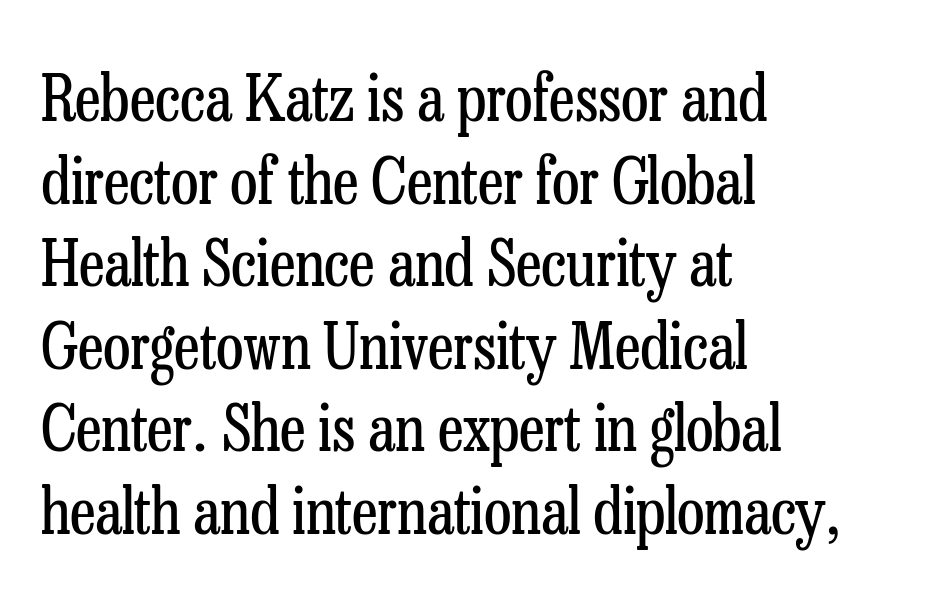
Regarding leading, the lines here are spaced in the standard way. Regarding serifs, this sample has them. The passage shown is typed in a proportional face where columns would drift. Honestly, there is no underline to notice here at all. What stands out about the letter spacing? Nothing — it is the standard amount.
